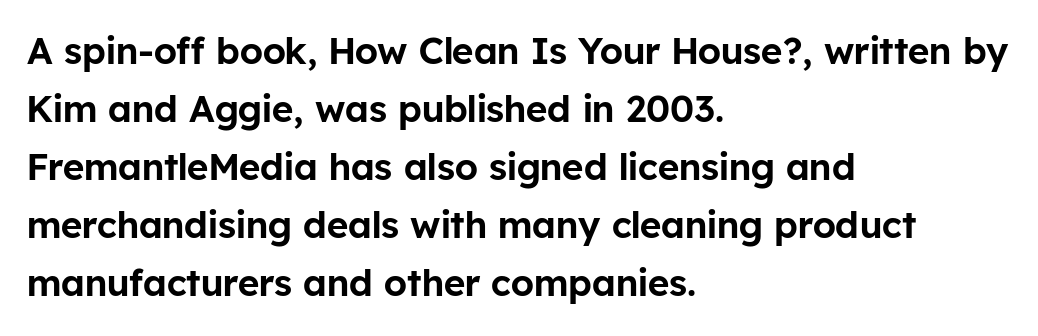
Q: Is the text italic (slanted)? A: No, it is upright.
Q: Is the typeface a serif or a sans-serif typeface? A: Sans-serif.
Q: Is the text underlined? A: No.
Q: How is the paragraph aligned? A: Left-aligned.
Q: Is the spacing between letters normal or unusually wide? A: Normal.
Q: Is the spacing between lines tight, normal or loose? A: Normal.
Q: Width (condensed, normal, or wide)? A: Normal.
Q: Stroke contrast? A: Low.
Q: x-height? A: Medium.
Q: Monospaced? A: No.
